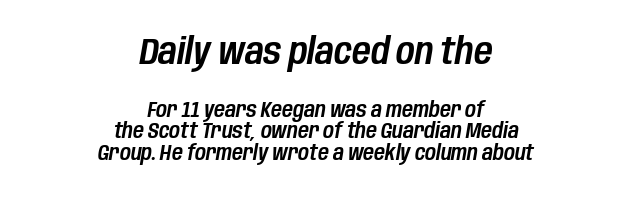
Do the characters align in a grid? No, the font is proportional. The passage is arranged like a title page — every line centered. The more generous point size was reserved for the upper chunk. Standard letterfit; no display-style spreading of the glyphs.
